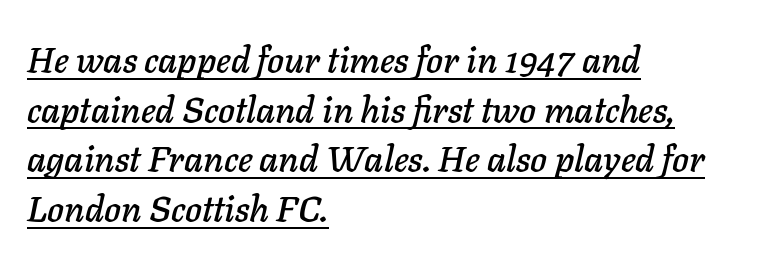
{"italic": "yes", "lean": "right", "slant_degrees": 11, "width": "normal", "stroke_contrast": "low", "x_height": "medium", "monospaced": "no", "underline": "yes", "align": "left", "line_spacing": "normal", "line_spacing_ratio": 1.38, "letter_spacing": "normal", "letter_spacing_em": 0.0, "glyph_px": 36}
